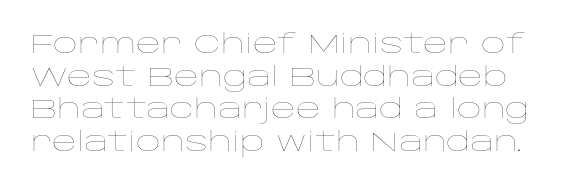
The image shows 27 px text type, upright; set line spacing 1.21x, normal letter spacing, not underlined.
